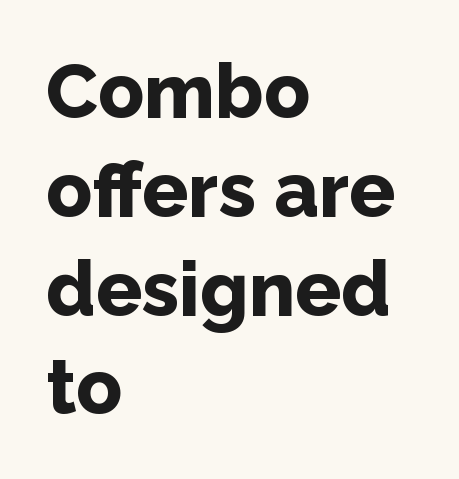
The image shows 76 px bold sans-serif type, upright; set left-aligned, normal line spacing (1.3x), normal letter spacing, not underlined; low stroke contrast and a medium x-height.
